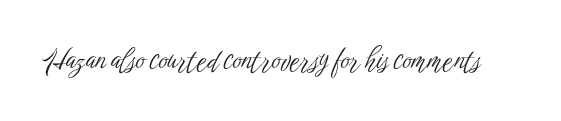
Note: no serifs on the glyphs. On a weight scale, this lands at 450 or below. Rule under the text: the space is simply empty. Is this a fixed-width face? No — the glyphs have proportional, varying widths.
